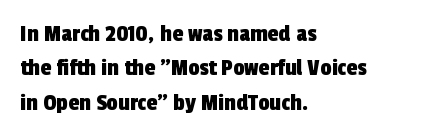
The image shows 25 px text type; set left-aligned, normal line spacing (1.38x), normal letter spacing, not underlined.
